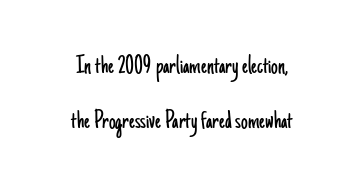
Nothing heavy about these letters — not bold at all. There is no visible air inserted between adjacent glyphs. These lines stand farther apart than default settings would place them. The strip under each line holds only bare page. Unlike italic type, these characters show no tilt at all.
